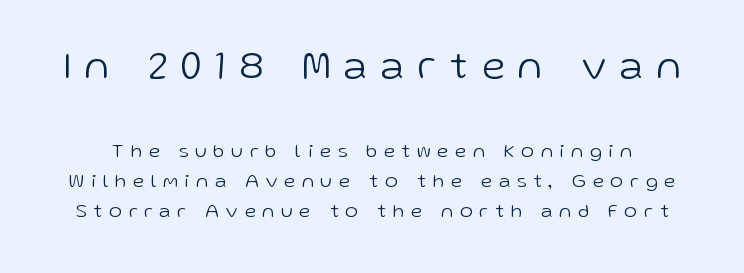
{"serif": "no", "italic": "no", "bold": "no", "weight": "light", "width": "normal", "stroke_contrast": "low", "x_height": "medium", "monospaced": "no", "underline": "no", "line_spacing": "normal", "line_spacing_ratio": 1.48, "letter_spacing": "wide", "letter_spacing_em": 0.34, "larger_block": "first", "size_ratio": 2.05, "glyph_px": 41}
